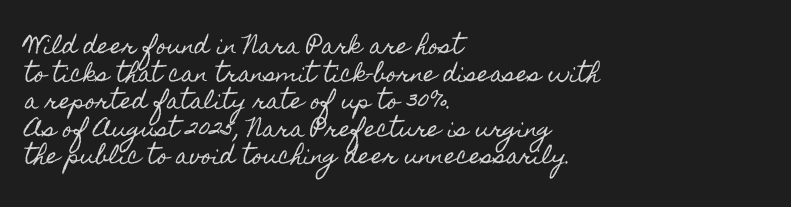
{"underline": "no", "align": "left", "line_spacing": "normal", "line_spacing_ratio": 1.31, "letter_spacing": "normal", "letter_spacing_em": 0.0, "glyph_px": 21}
